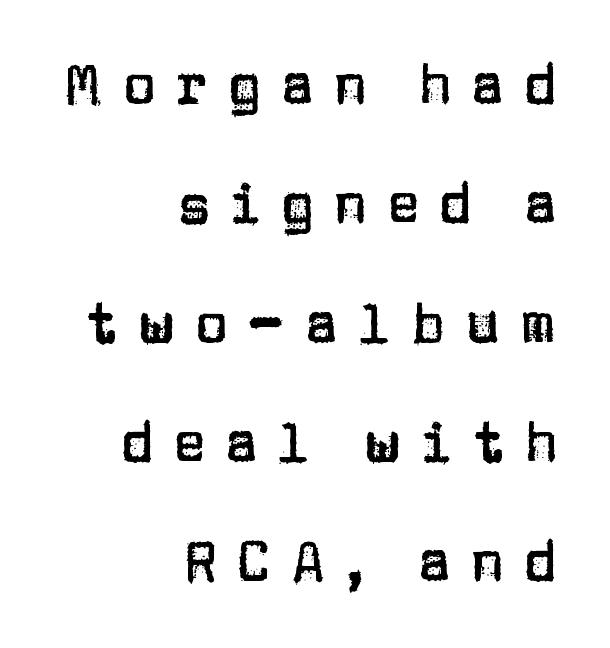
Q: Is the text italic (slanted)? A: No, it is upright.
Q: Is the typeface a serif or a sans-serif typeface? A: Sans-serif.
Q: Is the text underlined? A: No.
Q: How is the paragraph aligned? A: Right-aligned.
Q: Is the spacing between letters normal or unusually wide? A: Unusually wide.
Q: Is the spacing between lines tight, normal or loose? A: Loose.
Q: Width (condensed, normal, or wide)? A: Normal.
Q: Stroke contrast? A: Low.
Q: x-height? A: Large.
Q: Monospaced? A: No.
